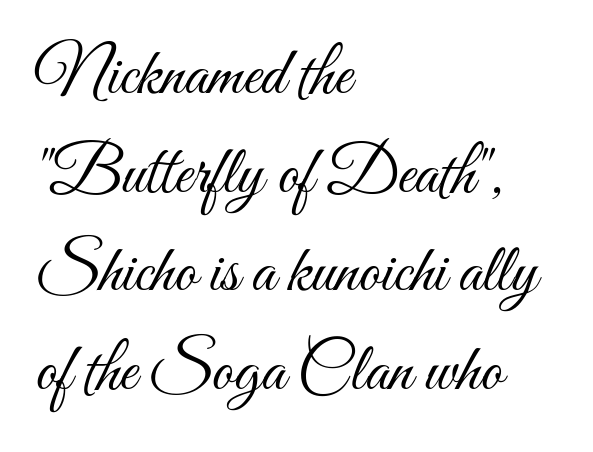
Q: Is the text bold? A: No.
Q: Is the text italic (slanted)? A: Yes.
Q: Is the text underlined? A: No.
Q: How is the paragraph aligned? A: Left-aligned.
Q: Is the spacing between letters normal or unusually wide? A: Normal.
Q: Is the spacing between lines tight, normal or loose? A: Normal.
Q: Width (condensed, normal, or wide)? A: Condensed.
Q: Stroke contrast? A: Medium.
Q: x-height? A: Small.
Q: Monospaced? A: No.
